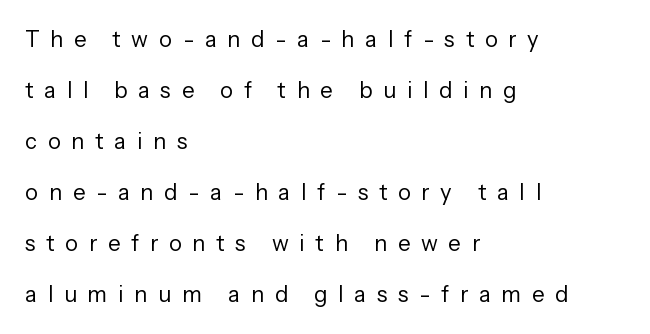
The text block is weighted toward the left margin, trailing off unevenly rightward. Ink coverage per letter is moderate at most. You can tell it's not italic because the verticals are truly vertical. The line texture is sparse and dotted thanks to wide tracking.
